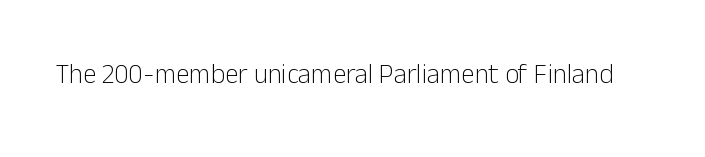
{"italic": "no", "bold": "no", "underline": "no", "letter_spacing": "normal", "letter_spacing_em": 0.0, "glyph_px": 27}
